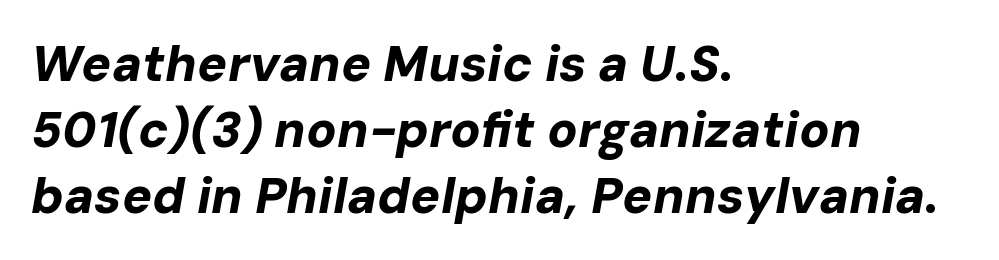
The image shows 50 px bold type, italic (leaning right); set left-aligned, normal line spacing (1.32x), normal letter spacing, not underlined; low stroke contrast and a medium x-height.
